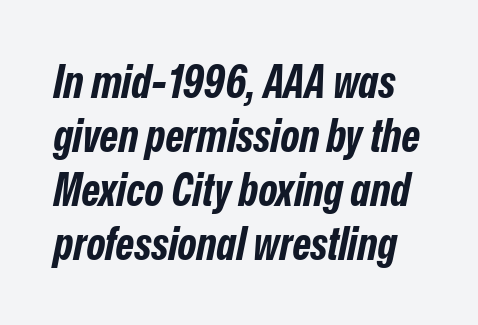
The image shows 45 px bold, condensed type, italic (leaning right); set line spacing 1.2x, normal letter spacing, not underlined; low stroke contrast and a medium x-height.
